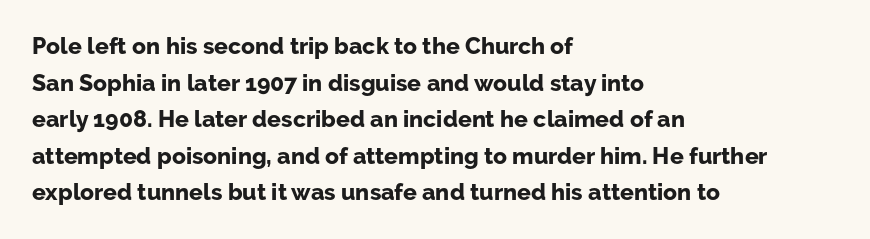
The image shows 23 px bold type, upright; set left-aligned, normal line spacing (1.59x), normal letter spacing, not underlined.
